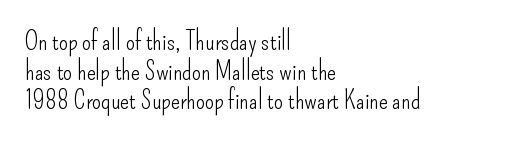
The strokes are not fattened; the text isn't bold. The area under the type is left untouched. Line spacing here is tight. These lines were composed using upright roman letters. Look at the tracking — it's just the regular setting, nothing added.
